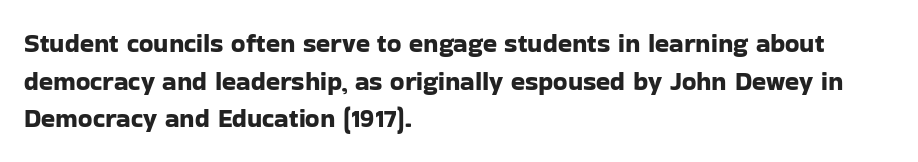
Q: Is the text italic (slanted)? A: No, it is upright.
Q: Is the text underlined? A: No.
Q: How is the paragraph aligned? A: Left-aligned.
Q: Is the spacing between letters normal or unusually wide? A: Normal.
Q: Is the spacing between lines tight, normal or loose? A: Normal.
